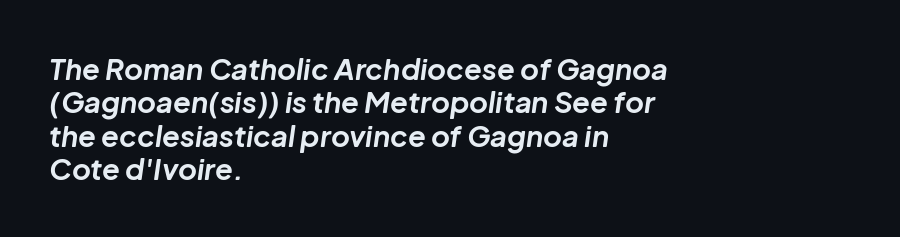
{"italic": "yes", "lean": "right", "slant_degrees": 8, "bold": "yes", "weight": "bold", "width": "normal", "stroke_contrast": "low", "x_height": "medium", "monospaced": "no", "underline": "no", "align": "left", "line_spacing": "tight", "line_spacing_ratio": 1.15, "letter_spacing": "normal", "letter_spacing_em": 0.0, "glyph_px": 29}
